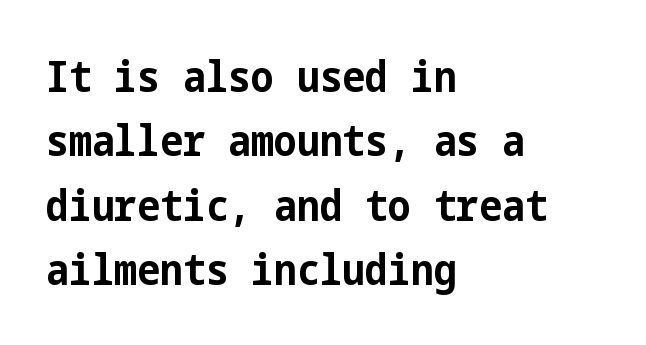
{"serif": "no", "italic": "no", "bold": "yes", "weight": "bold", "width": "condensed", "stroke_contrast": "low", "x_height": "medium", "underline": "no", "align": "left", "line_spacing": "normal", "line_spacing_ratio": 1.5, "letter_spacing": "normal", "letter_spacing_em": 0.0, "glyph_px": 43}
